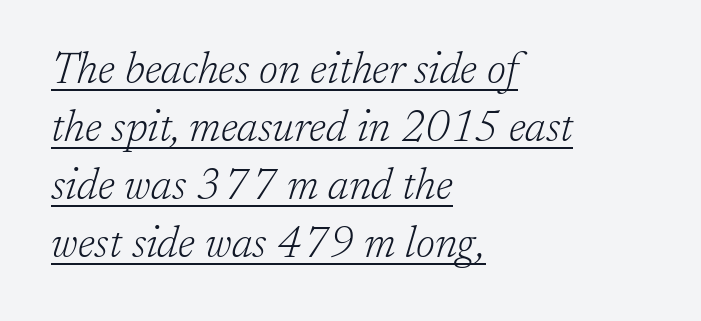
Short and long lines alike share a common starting point at left. The string is rendered with underlining switched on. Letters have the restrained weight of plain body copy at most. These lines are rendered in a variable-pitch font. What's the leading like? Ordinary, nothing unusual.
